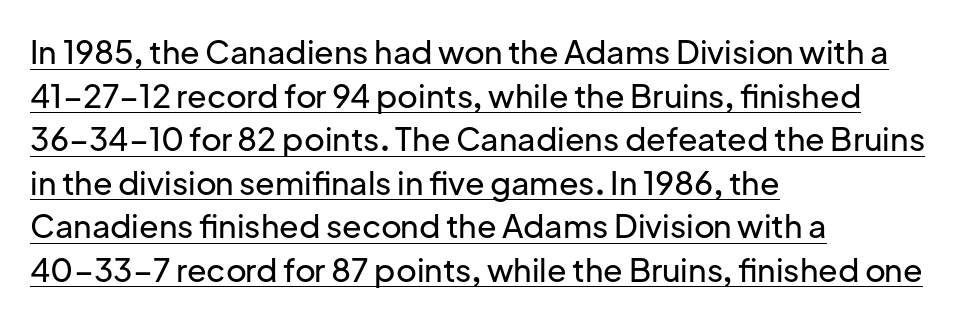
The image shows 32 px sans-serif type, upright; set left-aligned, normal line spacing (1.36x), normal letter spacing, underlined; low stroke contrast and a medium x-height.
